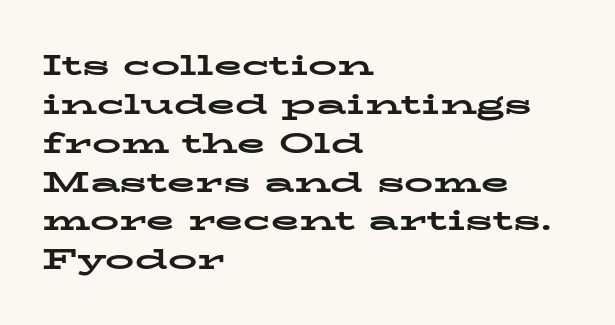
The rows are spaced the way most documents space them. Here the designer chose a conventional face with non-uniform glyph widths. The string is rendered with underlining switched off. Nothing unusual about the tracking: characters are spaced as the font intends. Ordinary non-slanted type is in use.
